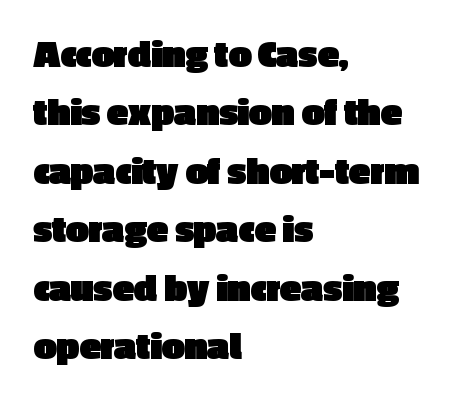
Q: Is the text bold? A: Yes.
Q: Is the text italic (slanted)? A: No, it is upright.
Q: Is the typeface a serif or a sans-serif typeface? A: Sans-serif.
Q: Is the text underlined? A: No.
Q: How is the paragraph aligned? A: Left-aligned.
Q: Is the spacing between letters normal or unusually wide? A: Normal.
Q: Is the spacing between lines tight, normal or loose? A: Normal.
Q: Width (condensed, normal, or wide)? A: Normal.
Q: x-height? A: Medium.
Q: Monospaced? A: No.
